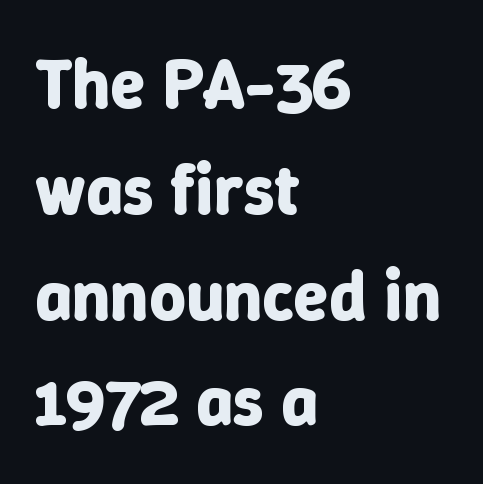
If you drew a line through each stem, it would be perfectly vertical. Just letters on the line, the space beneath them empty. Does extra space separate the letters? No, they use regular spacing. This rendering uses left alignment, leaving the right contour irregular. Is this a fixed-width face? No — the glyphs have proportional, varying widths. A normal amount of white space separates one row of letters from the next.
